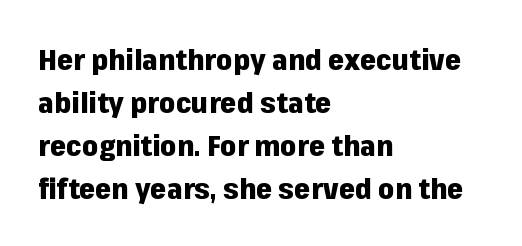
The image shows 29 px heavy sans-serif type, upright; set left-aligned, normal line spacing (1.48x), normal letter spacing, not underlined; low stroke contrast and a medium x-height.
